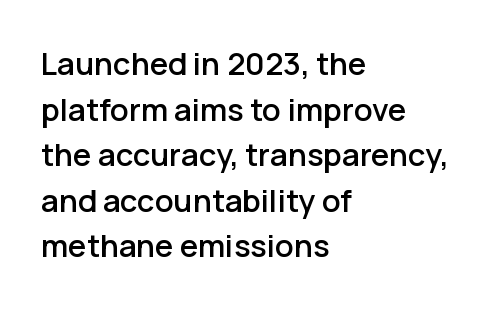
The image shows 31 px sans-serif type, upright; set left-aligned, normal line spacing (1.47x), normal letter spacing, not underlined; low stroke contrast and a medium x-height.
